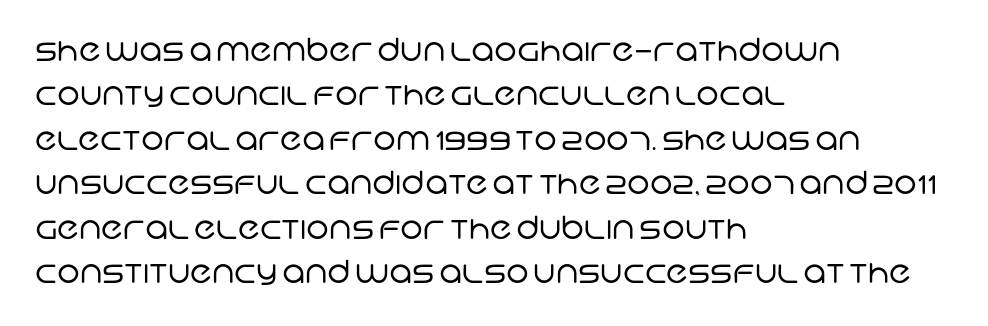
The image shows 32 px regular-weight sans-serif type; set left-aligned, normal line spacing (1.39x), normal letter spacing, not underlined; low stroke contrast and a large x-height.
